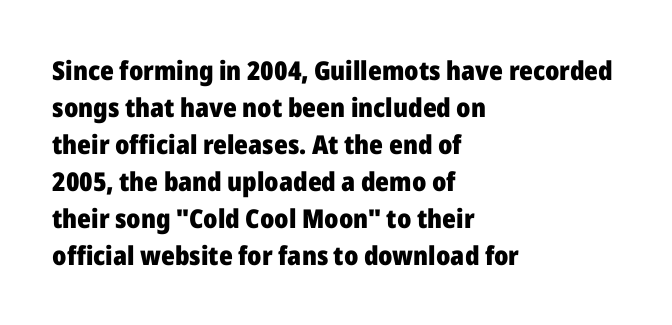
These words are printed bold, with thick strokes throughout. Between one letter and the next there's only the usual sliver of space. The letters stand straight up with perfectly vertical stems. The rendering anchors every line to the left-hand side. The leading is moderate, giving the passage an even texture.
